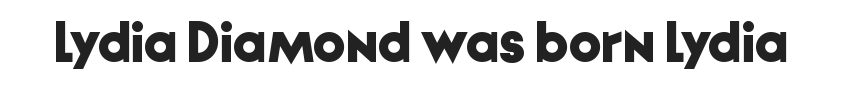
Q: Is the text bold? A: Yes.
Q: Is the text italic (slanted)? A: No, it is upright.
Q: Is the typeface a serif or a sans-serif typeface? A: Sans-serif.
Q: Is the text underlined? A: No.
Q: Is the spacing between letters normal or unusually wide? A: Normal.
Q: Width (condensed, normal, or wide)? A: Normal.
Q: Stroke contrast? A: Low.
Q: x-height? A: Medium.
Q: Monospaced? A: No.
